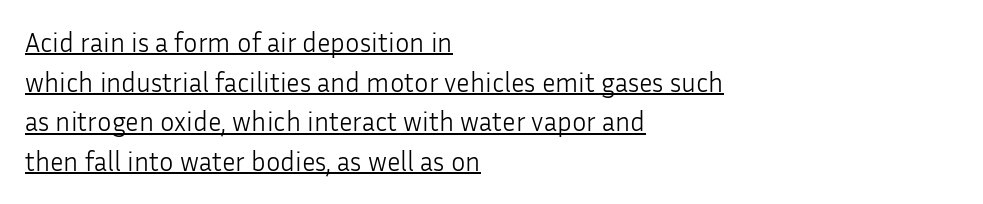
Teacher's note: observe the even left margin — that is flush-left alignment. Does the leading feel generous? No, just average. Notice how a bar underscores the lettering throughout. Compared with a typical body face, this is equally light or lighter still.
